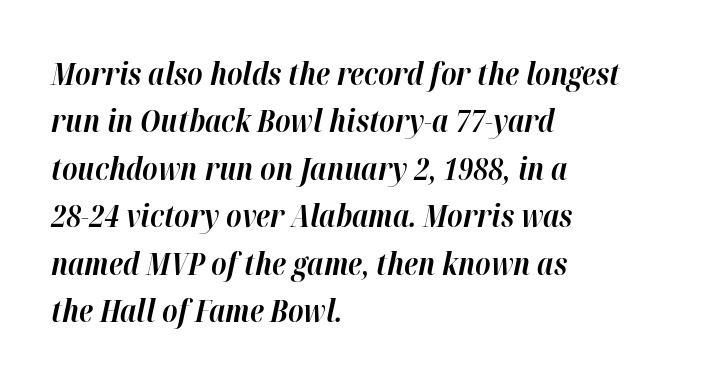
{"italic": "yes", "lean": "right", "slant_degrees": 12, "bold": "yes", "weight": "bold", "width": "normal", "stroke_contrast": "high", "x_height": "medium", "monospaced": "no", "underline": "no", "align": "left", "line_spacing": "normal", "line_spacing_ratio": 1.53, "letter_spacing": "normal", "letter_spacing_em": 0.0, "glyph_px": 31}
